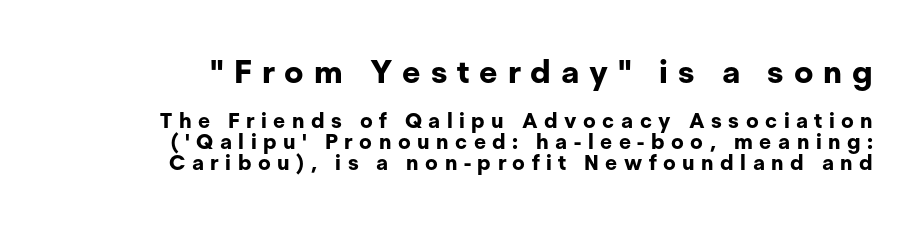
Visually the block forms a straight wall on the right and a jagged coastline on the left. One glance says dense: line gaps are narrower than usual. If you drew a line through each stem, it would be perfectly vertical. You could not count columns in this text — the font is proportionally spaced. Caption: bold face, heavy strokes. The passage shown has open, widely tracked lettering throughout.
